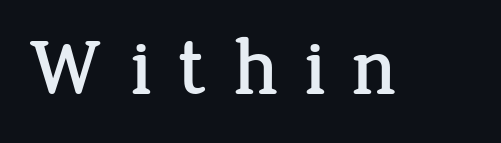
Is this a sans? No — the strokes have serifs. Each letter keeps its own natural width here, so spacing adapts to shape. Honestly, there is no underline to notice here at all. Glyph-to-glyph distance is far greater than everyday printed text.
